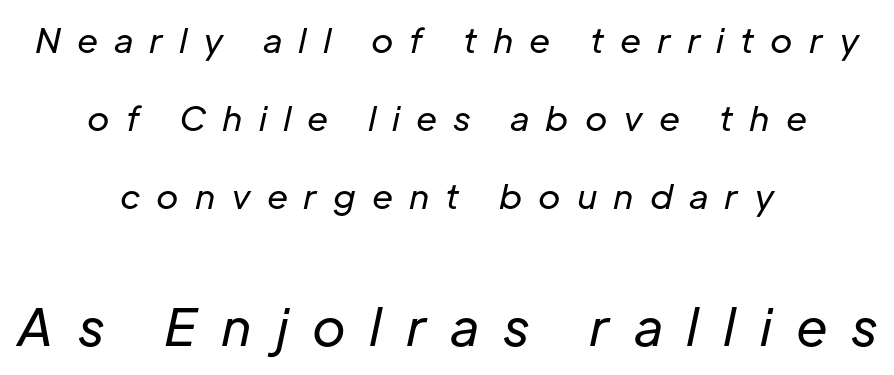
The image shows 51 px regular-weight type, italic (leaning right); set centered, loose line spacing (2.3x), unusually wide letter spacing (+0.47 em), not underlined; the second (bottom) block is 1.5x larger; low stroke contrast and a medium x-height.
